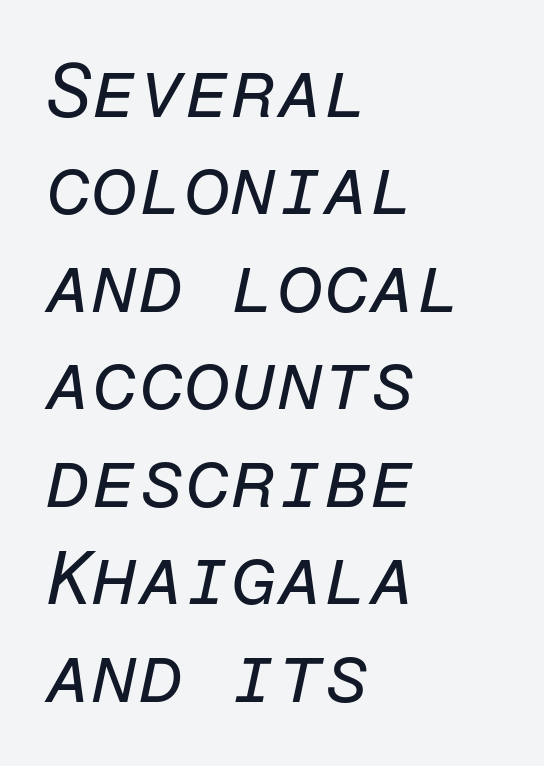
{"italic": "yes", "lean": "right", "slant_degrees": 12, "bold": "no", "weight": "regular", "width": "normal", "stroke_contrast": "low", "x_height": "medium", "monospaced": "yes", "underline": "no", "align": "left", "line_spacing": "normal", "line_spacing_ratio": 1.3, "letter_spacing": "normal", "letter_spacing_em": 0.0, "glyph_px": 75}
